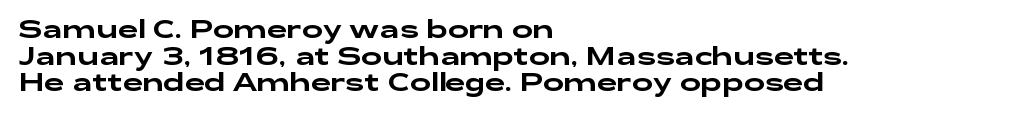
Q: Is the text italic (slanted)? A: No, it is upright.
Q: Is the text underlined? A: No.
Q: How is the paragraph aligned? A: Left-aligned.
Q: Is the spacing between letters normal or unusually wide? A: Normal.
Q: Is the spacing between lines tight, normal or loose? A: Tight.
